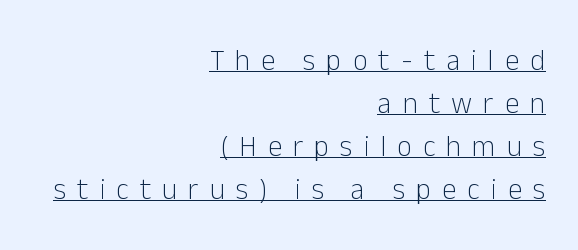
This rendering features underlined lettering. Note: no serifs on the glyphs. The weight would be labelled regular, book, light, or lighter still. The lines sit at an ordinary, default distance from one another.
